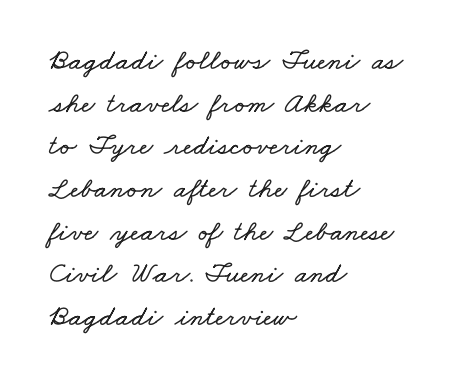
{"width": "wide", "stroke_contrast": "low", "x_height": "small", "monospaced": "no", "underline": "no", "align": "left", "line_spacing": "normal", "line_spacing_ratio": 1.47, "letter_spacing": "normal", "letter_spacing_em": 0.0, "glyph_px": 29}
